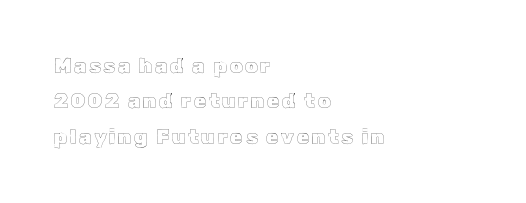
Every row of glyphs begins at an identical x-position on the left. The type sits square on the baseline with zero lean. The glyphs are unaccompanied by any horizontal stroke below them.
